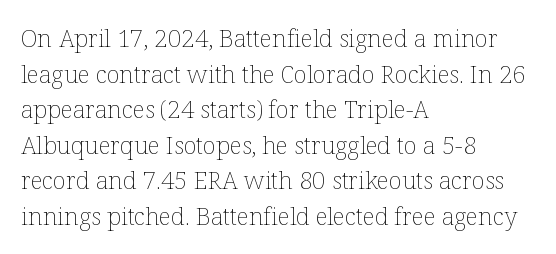
No italicization has been applied; the sample stays upright. Each line starts at the same left margin while the right side varies. Weight: regular or lighter. Compared with typical paragraphs, the rows here are spaced about the same. No extra tracking has been applied to these lines. Any mark beneath the type? The region is blank.
